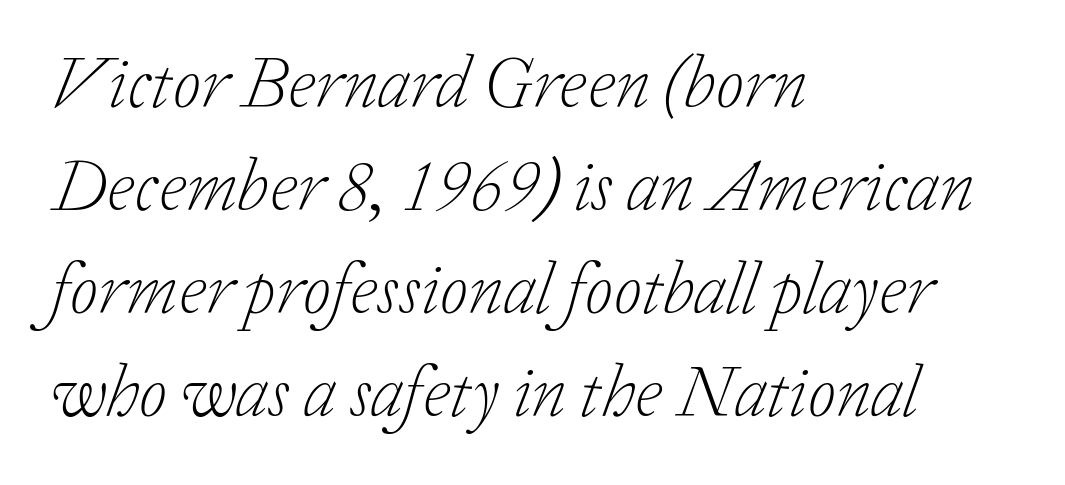
{"serif": "yes", "italic": "yes", "lean": "right", "slant_degrees": 20, "bold": "no", "weight": "light", "width": "normal", "stroke_contrast": "low", "x_height": "medium", "monospaced": "no", "underline": "no", "align": "left", "line_spacing": "normal", "line_spacing_ratio": 1.41, "letter_spacing": "normal", "letter_spacing_em": 0.0, "glyph_px": 73}
